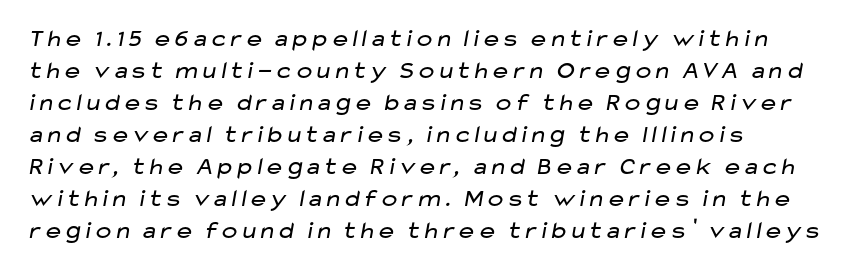
Letter spacing: default. Check under the words: just untouched page. The passage shown is not bold in any degree. Students, observe: this is what conventionally led text looks like.
